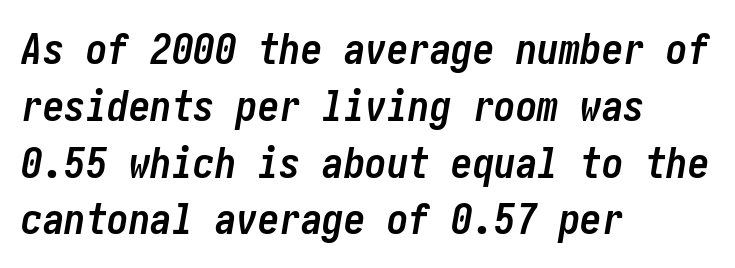
Q: Is the text bold? A: Yes.
Q: Is the text italic (slanted)? A: Yes, it leans right by about 10 degrees.
Q: Is the text underlined? A: No.
Q: How is the paragraph aligned? A: Left-aligned.
Q: Is the spacing between letters normal or unusually wide? A: Normal.
Q: Is the spacing between lines tight, normal or loose? A: Normal.
Q: Width (condensed, normal, or wide)? A: Condensed.
Q: Stroke contrast? A: Low.
Q: x-height? A: Medium.
